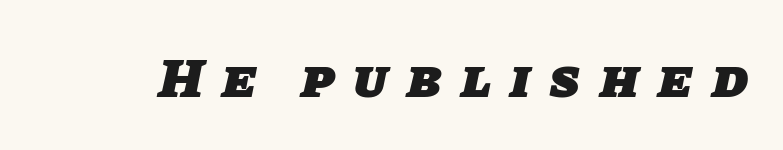
The image shows 55 px heavy type; set unusually wide letter spacing (+0.35 em), not underlined; low stroke contrast and a large x-height.
